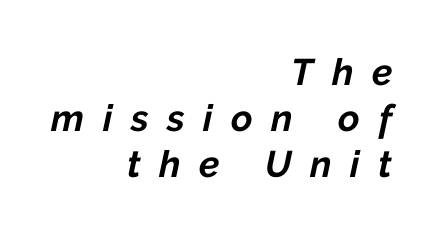
Check the space under the baseline: it is left empty. Rendered with sloped, italic letterforms. Typeset ragged left — the right edge is the straight one. Notice how thick the strokes are: this is what a full bold looks like. Glyph-to-glyph distance is far greater than everyday printed text. Whoever set this chose a conventional vertical rhythm.
